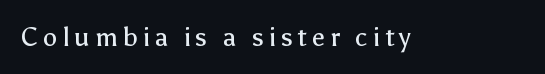
Q: Is the text bold? A: No.
Q: Is the text italic (slanted)? A: No, it is upright.
Q: Is the text underlined? A: No.
